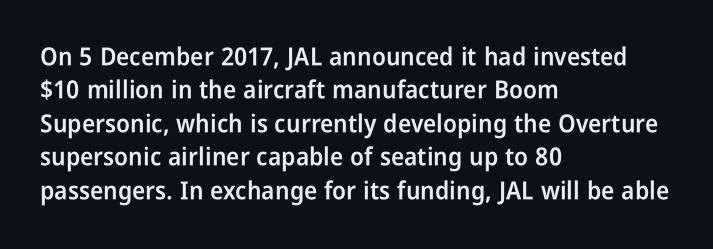
The image shows 25 px text type, upright; set left-aligned, normal line spacing (1.34x), normal letter spacing, not underlined.
